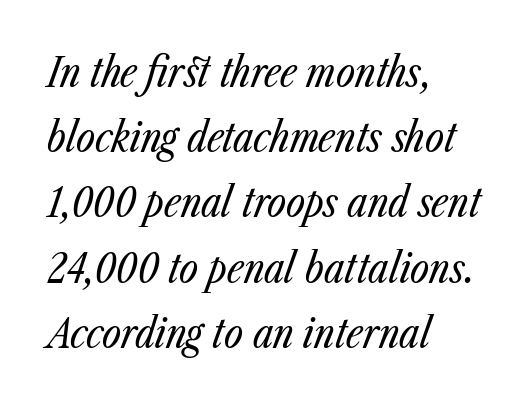
{"italic": "yes", "lean": "right", "slant_degrees": 23, "bold": "no", "weight": "regular", "width": "condensed", "stroke_contrast": "low", "x_height": "medium", "monospaced": "no", "underline": "no", "align": "left", "line_spacing": "normal", "line_spacing_ratio": 1.59, "letter_spacing": "normal", "letter_spacing_em": 0.0, "glyph_px": 41}
